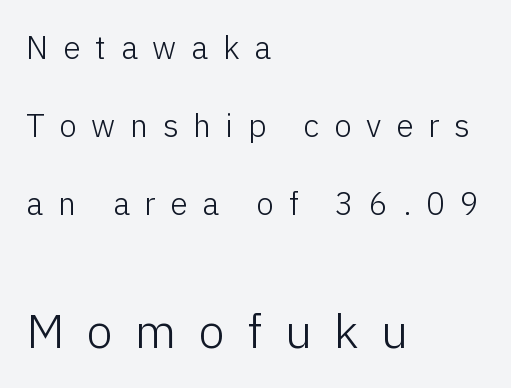
Q: Is the text bold? A: No.
Q: Is the text italic (slanted)? A: No, it is upright.
Q: Is the typeface a serif or a sans-serif typeface? A: Sans-serif.
Q: Is the text underlined? A: No.
Q: How is the paragraph aligned? A: Left-aligned.
Q: Is the spacing between letters normal or unusually wide? A: Unusually wide.
Q: Is the spacing between lines tight, normal or loose? A: Loose.
Q: Which block of text is set in a larger size, the first (top) or the second (bottom)? A: The second (bottom) one.
Q: Width (condensed, normal, or wide)? A: Normal.
Q: Stroke contrast? A: Low.
Q: x-height? A: Medium.
Q: Monospaced? A: No.
